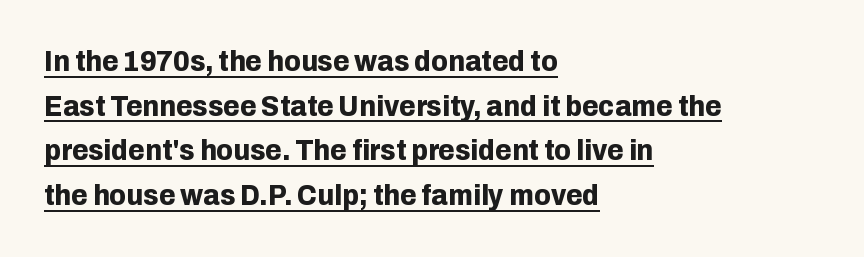
Q: Is the text bold? A: Yes.
Q: Is the text italic (slanted)? A: No, it is upright.
Q: Is the typeface a serif or a sans-serif typeface? A: Sans-serif.
Q: Is the text underlined? A: Yes.
Q: How is the paragraph aligned? A: Left-aligned.
Q: Is the spacing between letters normal or unusually wide? A: Normal.
Q: Is the spacing between lines tight, normal or loose? A: Normal.
Q: Width (condensed, normal, or wide)? A: Normal.
Q: Stroke contrast? A: Low.
Q: x-height? A: Medium.
Q: Monospaced? A: No.
